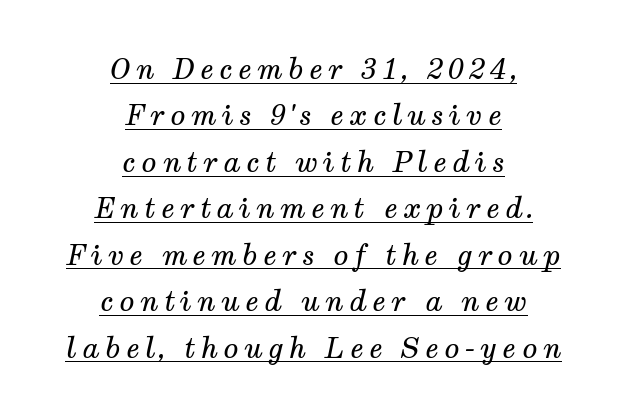
{"serif": "yes", "italic": "yes", "lean": "right", "slant_degrees": 12, "bold": "no", "weight": "regular", "width": "normal", "stroke_contrast": "medium", "x_height": "medium", "monospaced": "no", "underline": "yes", "align": "center", "line_spacing": "normal", "line_spacing_ratio": 1.66, "glyph_px": 28}
